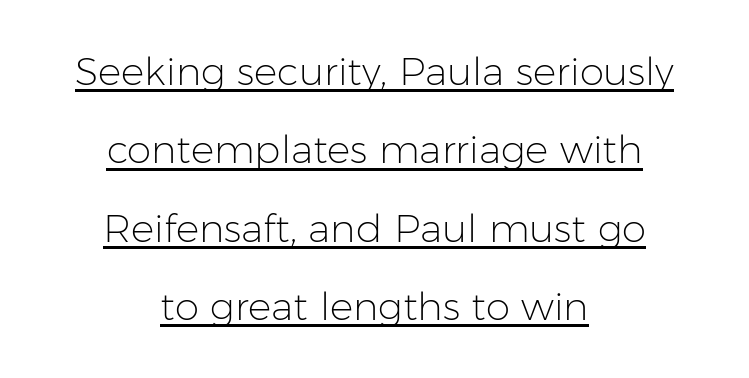
Q: Is the text bold? A: No.
Q: Is the text italic (slanted)? A: No, it is upright.
Q: Is the typeface a serif or a sans-serif typeface? A: Sans-serif.
Q: Is the text underlined? A: Yes.
Q: How is the paragraph aligned? A: Centered.
Q: Is the spacing between letters normal or unusually wide? A: Normal.
Q: Is the spacing between lines tight, normal or loose? A: Loose.
Q: Width (condensed, normal, or wide)? A: Normal.
Q: Stroke contrast? A: Low.
Q: x-height? A: Medium.
Q: Monospaced? A: No.
